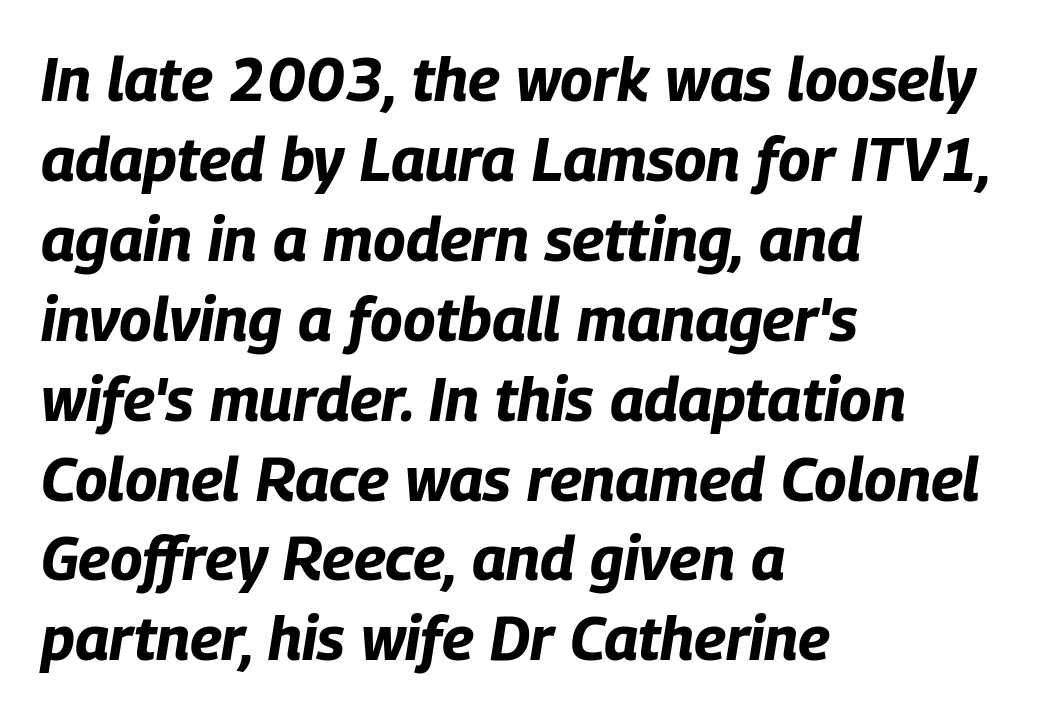
What's the leading like? Ordinary, nothing unusual. Standard letterfit; no display-style spreading of the glyphs. Students, this is bold: see how much ink each stroke carries. A student would call this left alignment; a typographer would say flush left, rag right.
